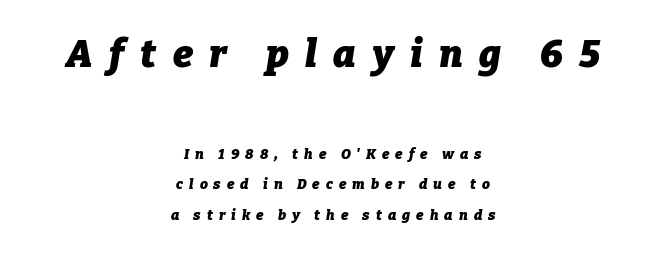
The image shows 38 px heavy type, italic (leaning right); set centered, loose line spacing (2.19x), unusually wide letter spacing (+0.43 em), not underlined; the first (top) block is 2.71x larger; low stroke contrast and a medium x-height.
